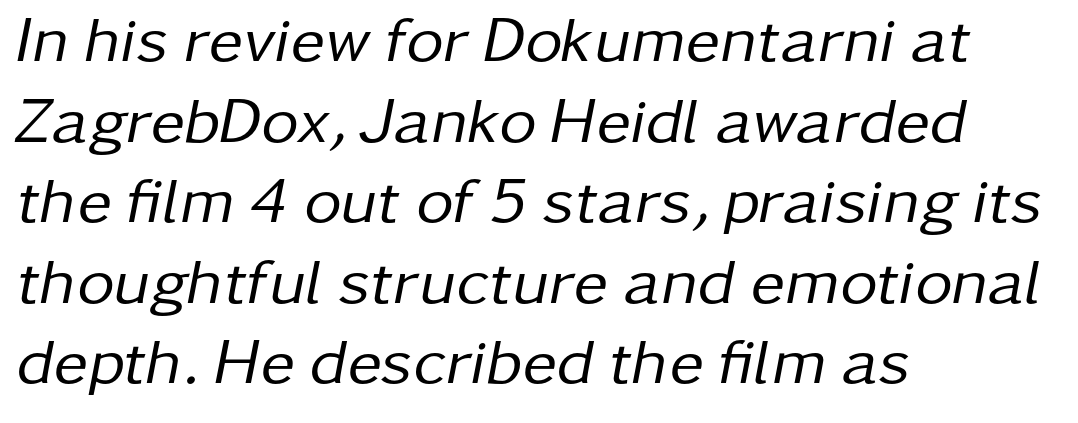
{"italic": "yes", "lean": "right", "slant_degrees": 11, "bold": "no", "weight": "regular", "width": "normal", "stroke_contrast": "low", "x_height": "medium", "monospaced": "no", "underline": "no", "align": "left", "line_spacing_ratio": 1.24, "letter_spacing": "normal", "letter_spacing_em": 0.0, "glyph_px": 65}
